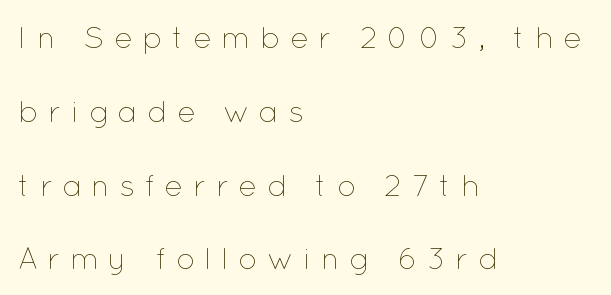
{"italic": "no", "bold": "no", "weight": "thin", "width": "normal", "stroke_contrast": "low", "x_height": "medium", "monospaced": "no", "underline": "no", "align": "left", "line_spacing": "loose", "line_spacing_ratio": 2.38, "letter_spacing": "wide", "letter_spacing_em": 0.3, "glyph_px": 31}
